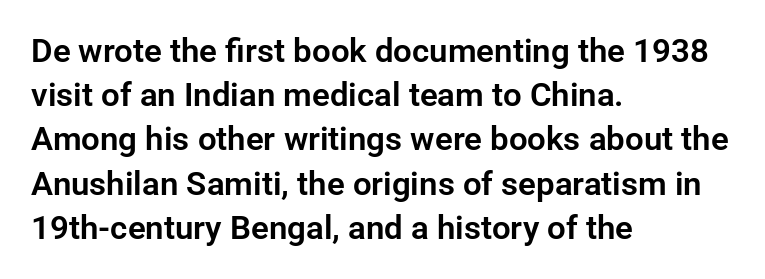
Q: Is the text italic (slanted)? A: No, it is upright.
Q: Is the typeface a serif or a sans-serif typeface? A: Sans-serif.
Q: Is the text underlined? A: No.
Q: How is the paragraph aligned? A: Left-aligned.
Q: Is the spacing between letters normal or unusually wide? A: Normal.
Q: Is the spacing between lines tight, normal or loose? A: Normal.
Q: Width (condensed, normal, or wide)? A: Normal.
Q: Stroke contrast? A: Low.
Q: x-height? A: Medium.
Q: Monospaced? A: No.
